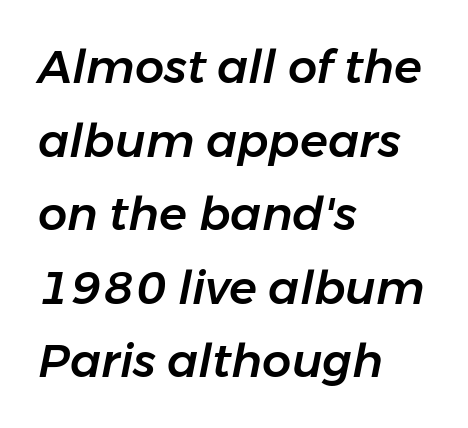
Q: Is the text italic (slanted)? A: Yes, it leans right by about 11 degrees.
Q: Is the text underlined? A: No.
Q: How is the paragraph aligned? A: Left-aligned.
Q: Is the spacing between letters normal or unusually wide? A: Normal.
Q: Is the spacing between lines tight, normal or loose? A: Normal.
Q: Width (condensed, normal, or wide)? A: Normal.
Q: Stroke contrast? A: Low.
Q: x-height? A: Medium.
Q: Monospaced? A: No.
